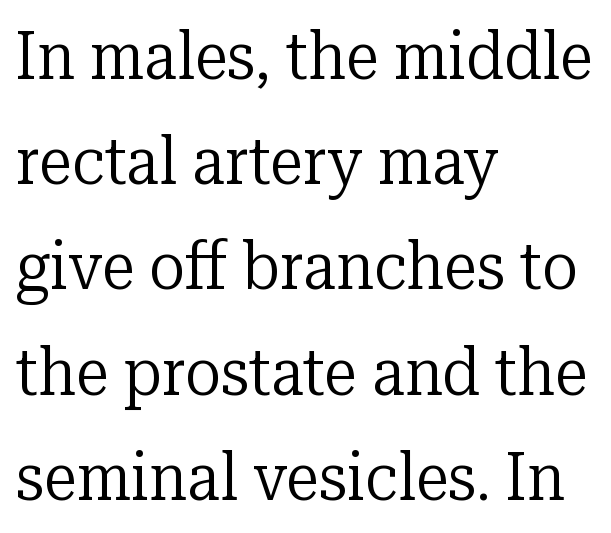
Q: Is the text bold? A: No.
Q: Is the text italic (slanted)? A: No, it is upright.
Q: Is the typeface a serif or a sans-serif typeface? A: Serif.
Q: Is the text underlined? A: No.
Q: How is the paragraph aligned? A: Left-aligned.
Q: Is the spacing between letters normal or unusually wide? A: Normal.
Q: Is the spacing between lines tight, normal or loose? A: Normal.
Q: Width (condensed, normal, or wide)? A: Normal.
Q: Stroke contrast? A: Low.
Q: x-height? A: Medium.
Q: Monospaced? A: No.
